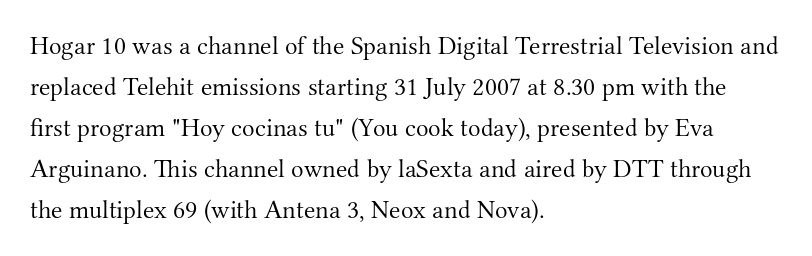
{"italic": "no", "bold": "no", "underline": "no", "align": "left", "line_spacing": "normal", "line_spacing_ratio": 1.58, "letter_spacing": "normal", "letter_spacing_em": 0.0, "glyph_px": 26}
